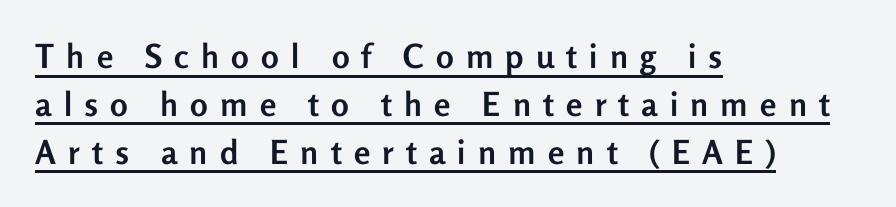
Q: Is the text bold? A: Yes.
Q: Is the text italic (slanted)? A: No, it is upright.
Q: Is the typeface a serif or a sans-serif typeface? A: Sans-serif.
Q: Is the text underlined? A: Yes.
Q: How is the paragraph aligned? A: Left-aligned.
Q: Is the spacing between letters normal or unusually wide? A: Unusually wide.
Q: Is the spacing between lines tight, normal or loose? A: Normal.
Q: Width (condensed, normal, or wide)? A: Normal.
Q: Stroke contrast? A: Low.
Q: x-height? A: Medium.
Q: Monospaced? A: No.
